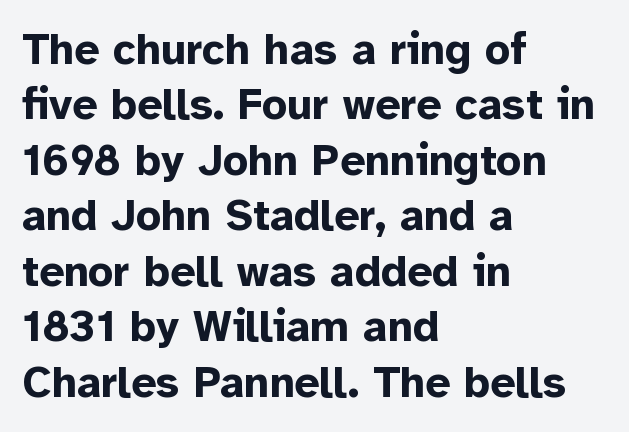
Rule under the text: the space is simply empty. Each glyph is drawn with heavy, bold strokes. Style check: upright. One-word summary of the alignment: left. The letters advance in unequal steps, a hallmark of proportional type.
